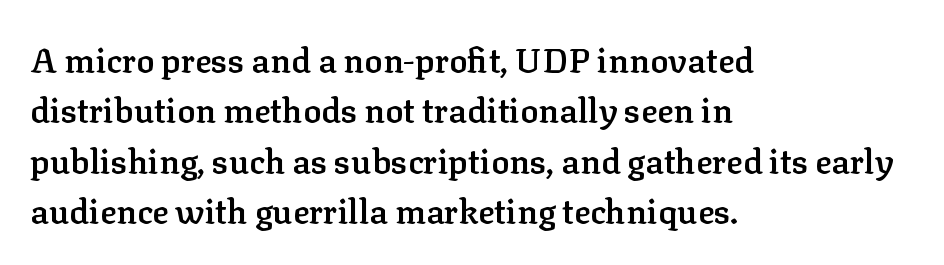
{"serif": "yes", "italic": "no", "bold": "semi", "weight": "semibold", "width": "normal", "stroke_contrast": "low", "x_height": "medium", "monospaced": "no", "underline": "no", "align": "left", "line_spacing": "normal", "line_spacing_ratio": 1.48, "letter_spacing": "normal", "letter_spacing_em": 0.0, "glyph_px": 34}
